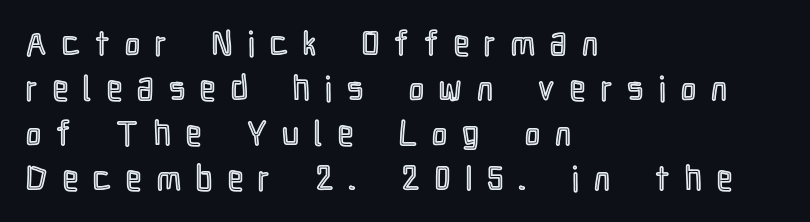
The image shows 34 px condensed type, upright; set left-aligned, normal line spacing (1.32x), unusually wide letter spacing (+0.45 em), not underlined; a medium x-height.
